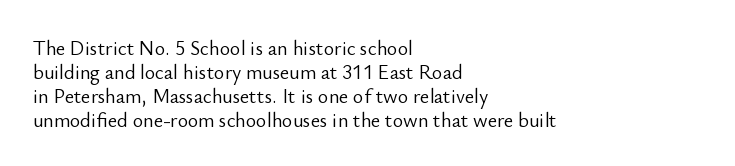
Q: Is the text bold? A: No.
Q: Is the text italic (slanted)? A: No, it is upright.
Q: Is the text underlined? A: No.
Q: How is the paragraph aligned? A: Left-aligned.
Q: Is the spacing between letters normal or unusually wide? A: Normal.
